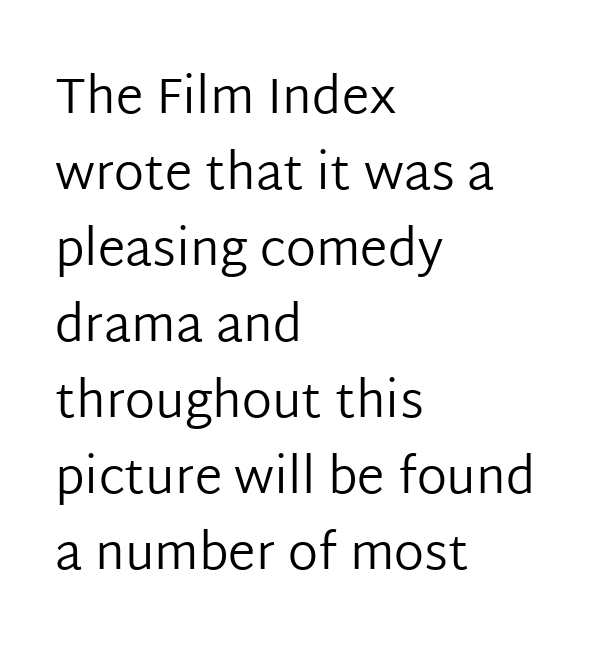
{"serif": "no", "italic": "no", "bold": "no", "weight": "regular", "width": "normal", "stroke_contrast": "low", "x_height": "medium", "monospaced": "no", "underline": "no", "align": "left", "line_spacing": "normal", "line_spacing_ratio": 1.52, "letter_spacing": "normal", "letter_spacing_em": 0.0, "glyph_px": 50}
